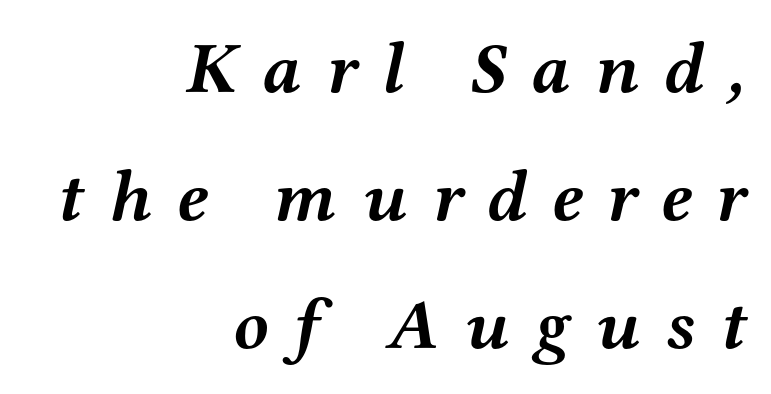
{"serif": "yes", "italic": "yes", "lean": "right", "slant_degrees": 12, "bold": "yes", "weight": "semibold", "width": "wide", "stroke_contrast": "medium", "x_height": "medium", "monospaced": "no", "underline": "no", "align": "right", "line_spacing_ratio": 1.78, "letter_spacing": "wide", "letter_spacing_em": 0.34, "glyph_px": 72}
